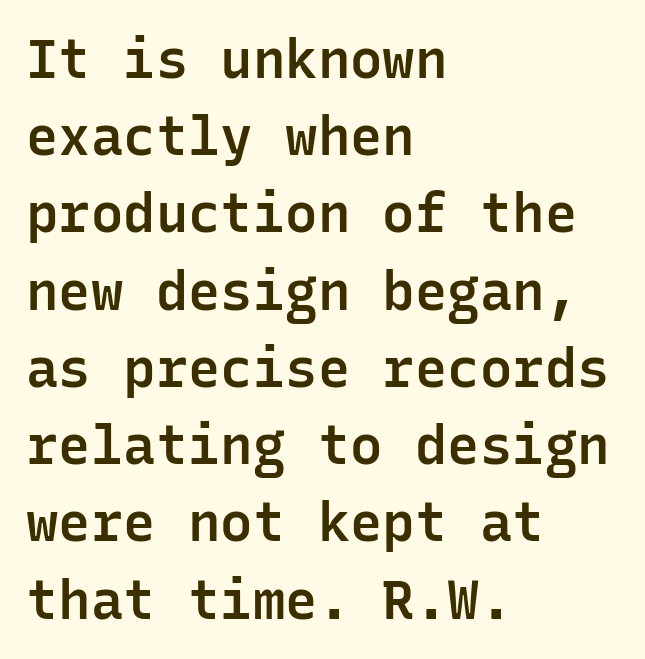
Q: Is the text bold? A: Semi-bold.
Q: Is the text italic (slanted)? A: No, it is upright.
Q: Is the typeface a serif or a sans-serif typeface? A: Sans-serif.
Q: Is the text underlined? A: No.
Q: How is the paragraph aligned? A: Left-aligned.
Q: Is the spacing between letters normal or unusually wide? A: Normal.
Q: Is the spacing between lines tight, normal or loose? A: Normal.
Q: Width (condensed, normal, or wide)? A: Normal.
Q: Stroke contrast? A: Low.
Q: x-height? A: Medium.
Q: Monospaced? A: Yes.
